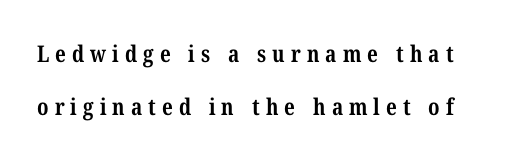
The image shows 23 px bold type; set loose line spacing (2.3x), unusually wide letter spacing (+0.26 em), not underlined.
